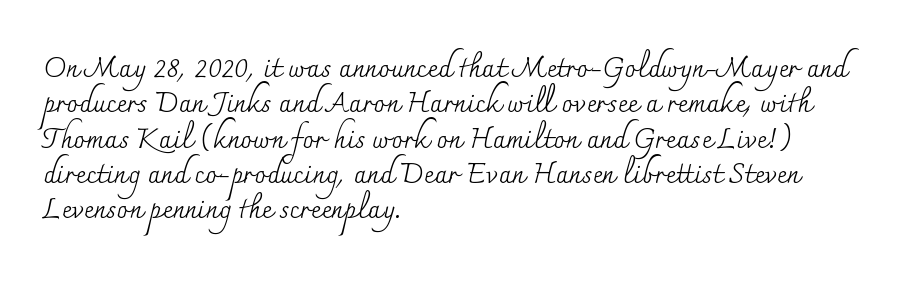
{"serif": "yes", "bold": "no", "weight": "regular", "width": "normal", "stroke_contrast": "medium", "x_height": "small", "monospaced": "no", "underline": "no", "align": "left", "line_spacing": "normal", "line_spacing_ratio": 1.26, "letter_spacing": "normal", "letter_spacing_em": 0.0, "glyph_px": 28}
